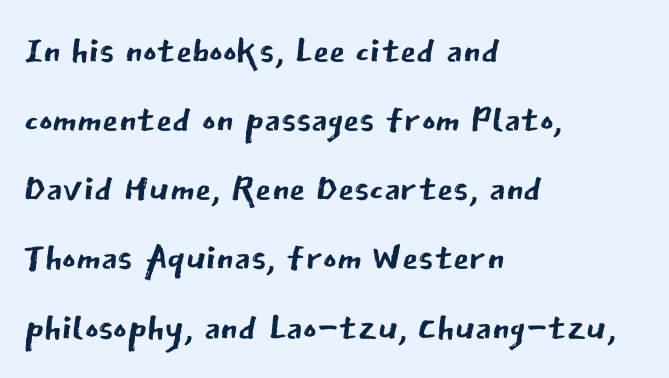
The image shows 52 px regular-weight sans-serif type, upright; set left-aligned, normal line spacing (1.33x), normal letter spacing, not underlined; low stroke contrast and a medium x-height.
